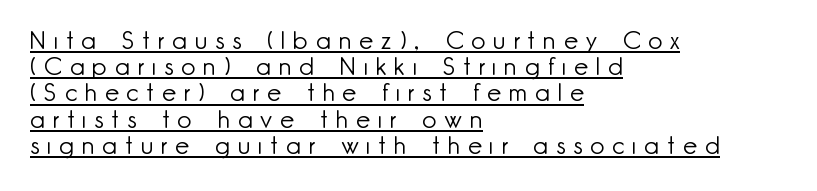
{"italic": "no", "bold": "no", "underline": "yes", "align": "left", "line_spacing": "tight", "line_spacing_ratio": 1.05, "letter_spacing": "wide", "letter_spacing_em": 0.32, "glyph_px": 25}
